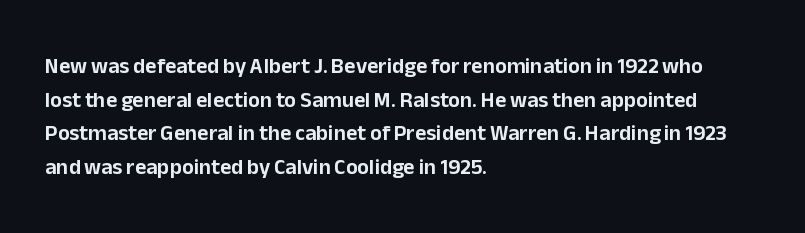
The image shows 22 px text type, upright; set left-aligned, normal line spacing (1.53x), normal letter spacing, not underlined.
